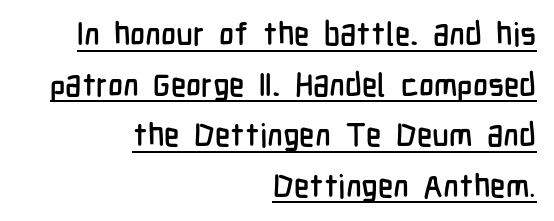
{"serif": "no", "italic": "no", "width": "condensed", "stroke_contrast": "low", "x_height": "medium", "monospaced": "no", "underline": "yes", "align": "right", "line_spacing": "normal", "line_spacing_ratio": 1.58, "letter_spacing": "normal", "letter_spacing_em": 0.0, "glyph_px": 32}
